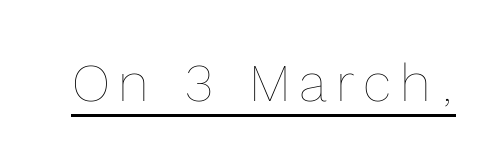
The image shows 53 px thin type, upright; set underlined; a medium x-height.
